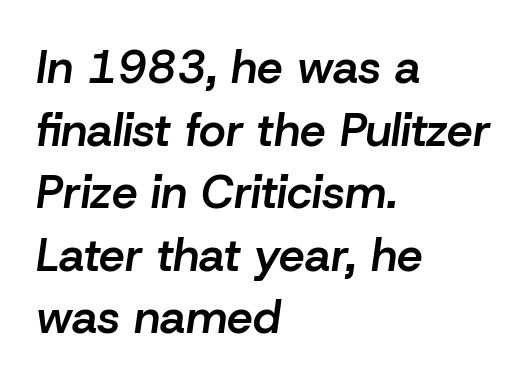
All the whitespace from short lines collects on the right. Looking at the ascenders, they clearly lean. Horizontal bands of white between lines are of average thickness. The line texture is even and compact thanks to regular tracking. Slightly chunky letters — semibold, I'd say, not full bold.
